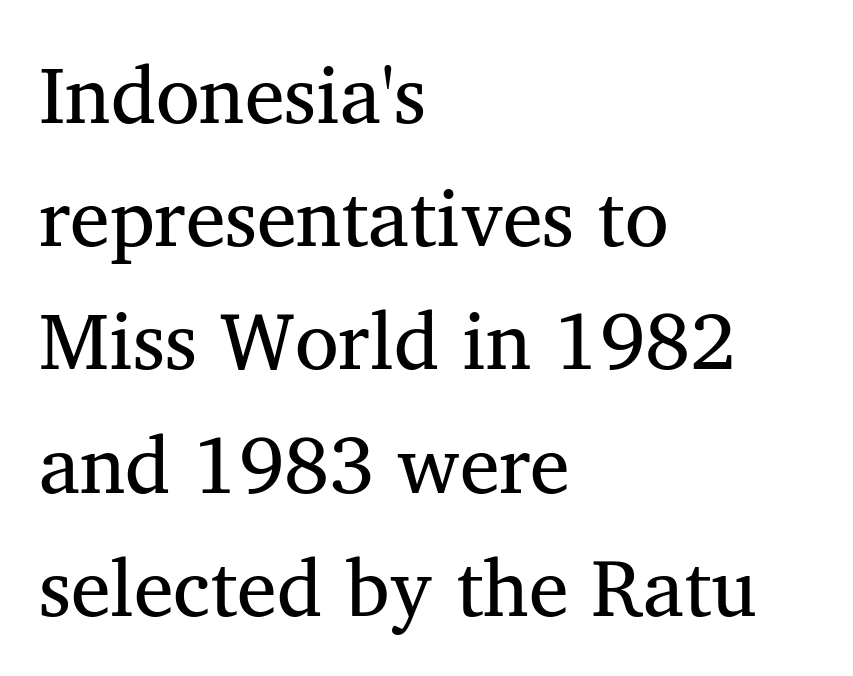
Q: Is the text italic (slanted)? A: No, it is upright.
Q: Is the typeface a serif or a sans-serif typeface? A: Serif.
Q: Is the text underlined? A: No.
Q: How is the paragraph aligned? A: Left-aligned.
Q: Is the spacing between letters normal or unusually wide? A: Normal.
Q: Is the spacing between lines tight, normal or loose? A: Normal.
Q: Width (condensed, normal, or wide)? A: Normal.
Q: Stroke contrast? A: Medium.
Q: x-height? A: Medium.
Q: Monospaced? A: No.
